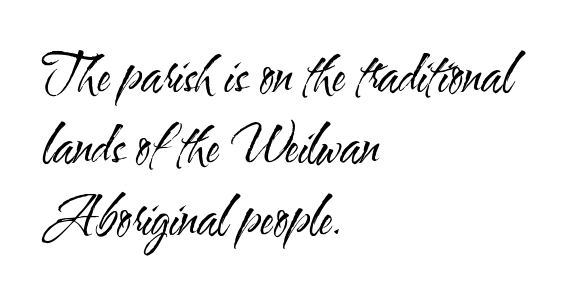
Q: Is the text bold? A: No.
Q: Is the text italic (slanted)? A: Yes.
Q: Is the typeface a serif or a sans-serif typeface? A: Sans-serif.
Q: Is the text underlined? A: No.
Q: How is the paragraph aligned? A: Left-aligned.
Q: Is the spacing between letters normal or unusually wide? A: Normal.
Q: Is the spacing between lines tight, normal or loose? A: Normal.
Q: Width (condensed, normal, or wide)? A: Condensed.
Q: Stroke contrast? A: Medium.
Q: x-height? A: Small.
Q: Monospaced? A: No.
